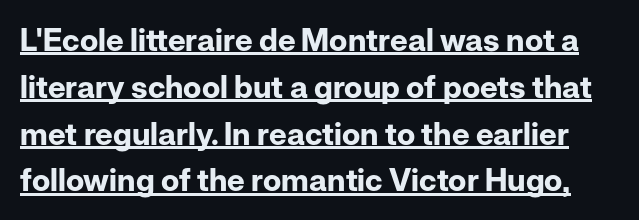
Q: Is the text bold? A: Yes.
Q: Is the text italic (slanted)? A: No, it is upright.
Q: Is the typeface a serif or a sans-serif typeface? A: Sans-serif.
Q: Is the text underlined? A: Yes.
Q: Is the spacing between letters normal or unusually wide? A: Normal.
Q: Is the spacing between lines tight, normal or loose? A: Normal.
Q: Width (condensed, normal, or wide)? A: Normal.
Q: Stroke contrast? A: Low.
Q: x-height? A: Medium.
Q: Monospaced? A: No.
